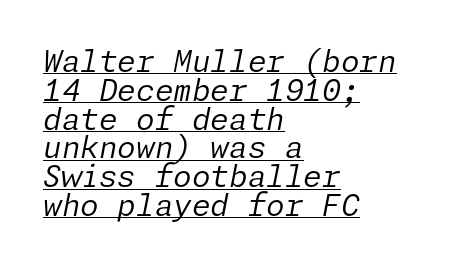
The image shows 30 px regular-weight type, italic (leaning right); set left-aligned, tight line spacing (0.96x), normal letter spacing, underlined; low stroke contrast and a medium x-height.
